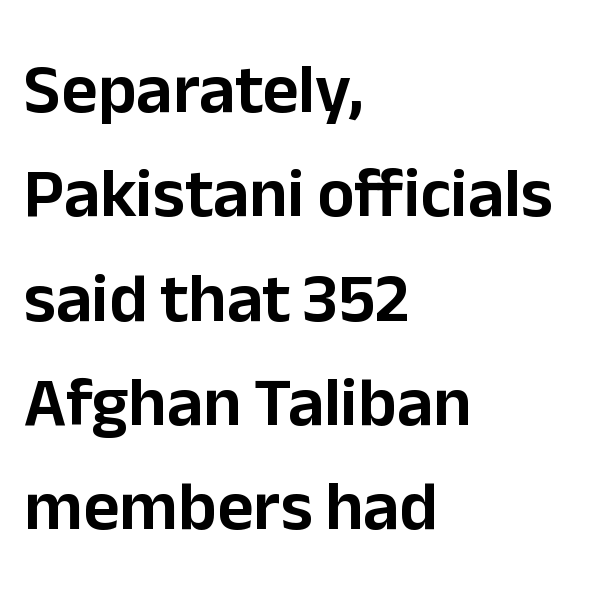
The image shows 70 px sans-serif type, upright; set left-aligned, normal line spacing (1.49x), normal letter spacing, not underlined; low stroke contrast and a medium x-height.
